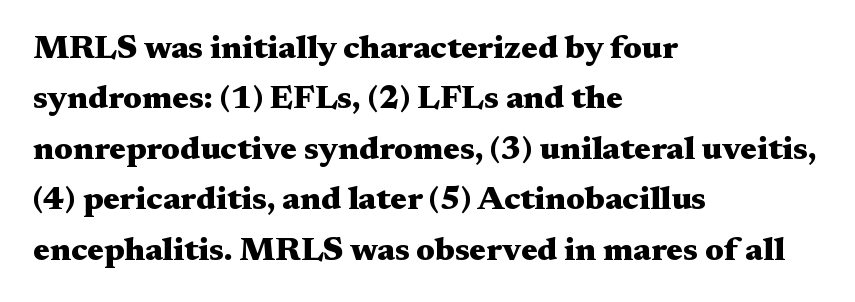
Q: Is the text bold? A: Yes.
Q: Is the text italic (slanted)? A: No, it is upright.
Q: Is the typeface a serif or a sans-serif typeface? A: Serif.
Q: Is the text underlined? A: No.
Q: How is the paragraph aligned? A: Left-aligned.
Q: Is the spacing between letters normal or unusually wide? A: Normal.
Q: Is the spacing between lines tight, normal or loose? A: Normal.
Q: Width (condensed, normal, or wide)? A: Wide.
Q: Stroke contrast? A: Medium.
Q: x-height? A: Medium.
Q: Monospaced? A: No.
